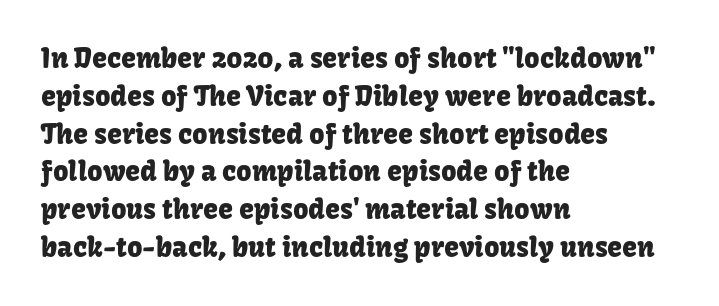
{"italic": "no", "underline": "no", "align": "left", "line_spacing": "normal", "line_spacing_ratio": 1.4, "letter_spacing": "normal", "letter_spacing_em": 0.0, "glyph_px": 27}
